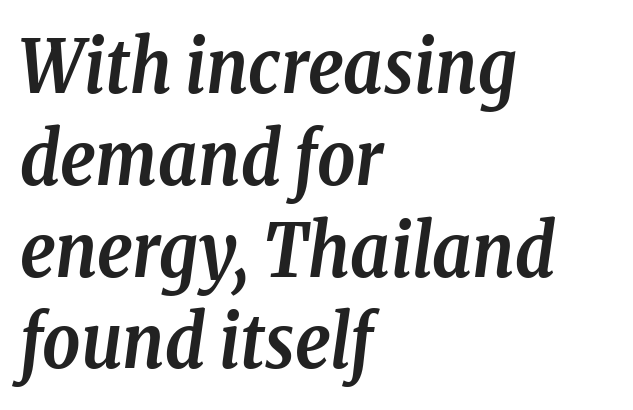
A typesetter would mark this as italic. Does the weight exceed regular? Yes, all the way to bold. Students, note that the glyphs here touch the page at normal intervals. Classification — serif. Each line starts at the same left margin while the right side varies.
